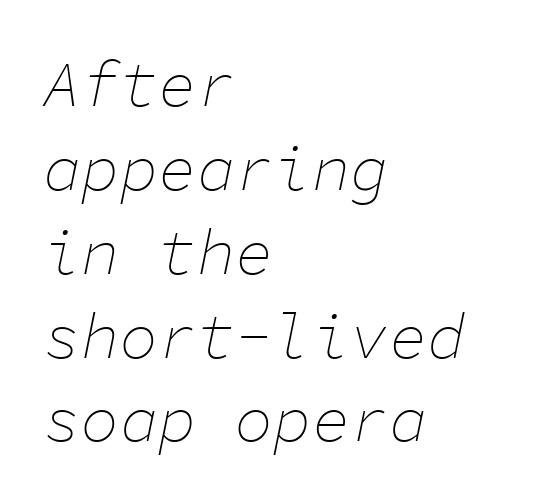
The image shows 64 px thin type, italic (leaning right), monospaced; set left-aligned, normal line spacing (1.31x), normal letter spacing, not underlined; low stroke contrast and a medium x-height.
